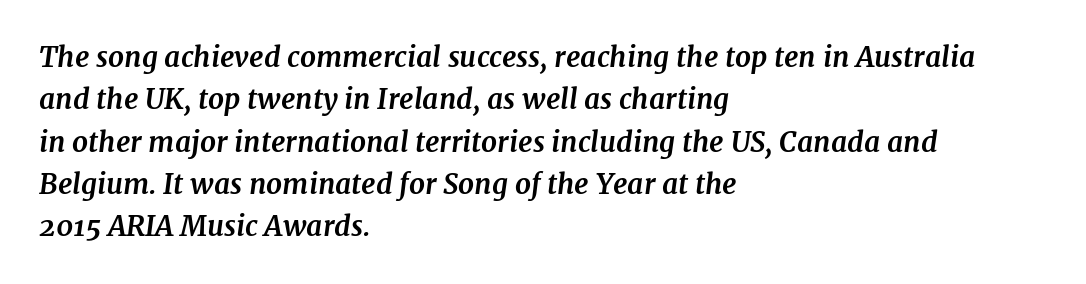
Normally led — the rows are evenly, conventionally spaced. Posture: slanted. Heavy-handed strokes throughout: this text is bold. Each letter keeps its own natural width here, so spacing adapts to shape.
